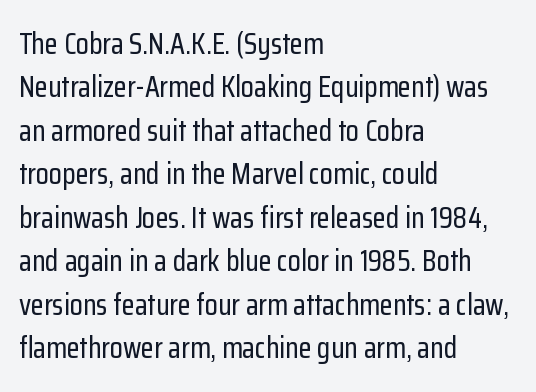
{"serif": "no", "italic": "no", "width": "condensed", "stroke_contrast": "low", "x_height": "medium", "monospaced": "no", "underline": "no", "align": "left", "line_spacing": "normal", "line_spacing_ratio": 1.45, "letter_spacing": "normal", "letter_spacing_em": 0.0, "glyph_px": 30}
